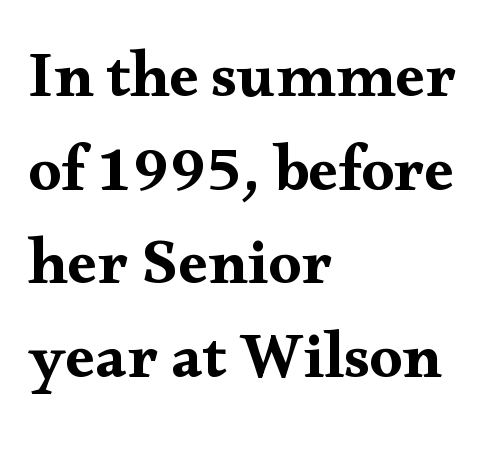
The image shows 65 px wide serif type, upright; set left-aligned, normal line spacing (1.44x), normal letter spacing, not underlined; medium stroke contrast and a small x-height.
